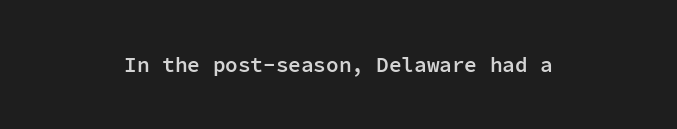
These words are printed semibold, heavier than regular yet not bold. Descenders hang freely into open space. A centered setting, common on invitations and titles, is used for this passage. Quick note: not italic, upright.
